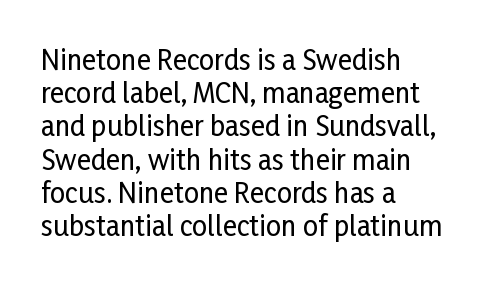
{"italic": "no", "underline": "no", "align": "left", "line_spacing_ratio": 1.23, "letter_spacing": "normal", "letter_spacing_em": 0.0, "glyph_px": 27}
